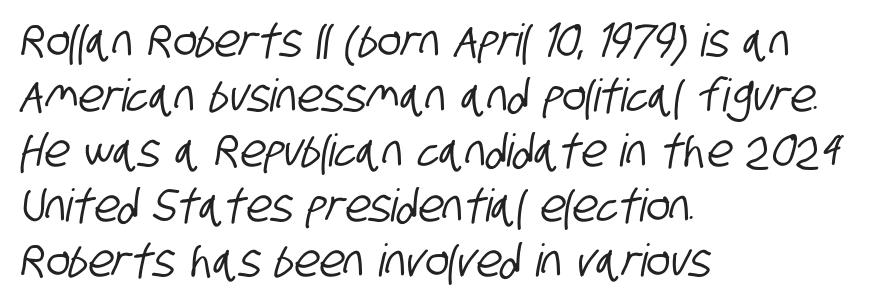
Q: Is the typeface a serif or a sans-serif typeface? A: Sans-serif.
Q: Is the text underlined? A: No.
Q: How is the paragraph aligned? A: Left-aligned.
Q: Is the spacing between letters normal or unusually wide? A: Normal.
Q: Width (condensed, normal, or wide)? A: Condensed.
Q: Stroke contrast? A: Low.
Q: x-height? A: Large.
Q: Monospaced? A: No.
